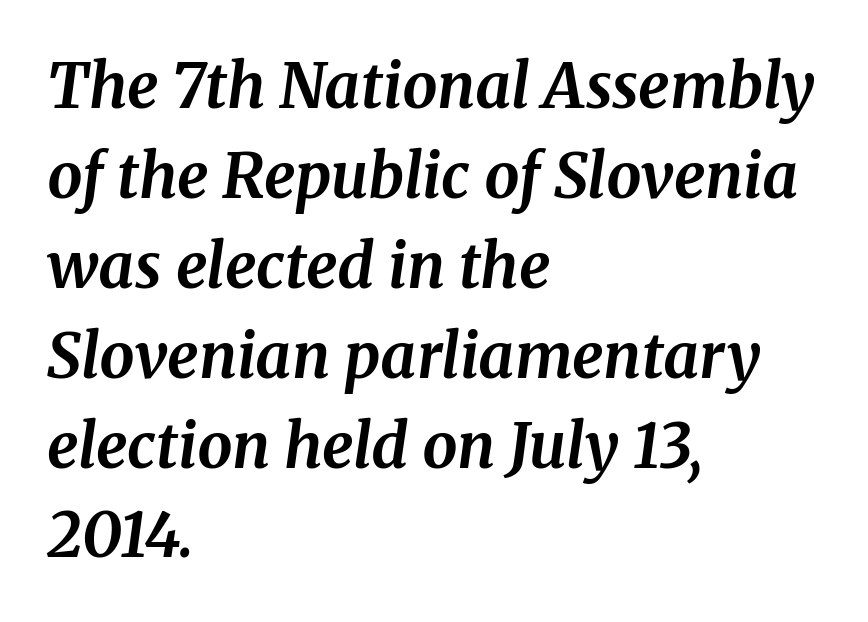
The image shows 62 px bold serif type, italic (leaning right); set left-aligned, normal line spacing (1.45x), normal letter spacing, not underlined; medium stroke contrast and a medium x-height.
